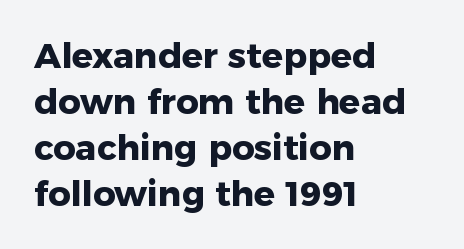
Q: Is the text bold? A: Yes.
Q: Is the text italic (slanted)? A: No, it is upright.
Q: Is the typeface a serif or a sans-serif typeface? A: Sans-serif.
Q: Is the text underlined? A: No.
Q: How is the paragraph aligned? A: Left-aligned.
Q: Is the spacing between letters normal or unusually wide? A: Normal.
Q: Is the spacing between lines tight, normal or loose? A: Normal.
Q: Width (condensed, normal, or wide)? A: Normal.
Q: Stroke contrast? A: Low.
Q: x-height? A: Medium.
Q: Monospaced? A: No.
